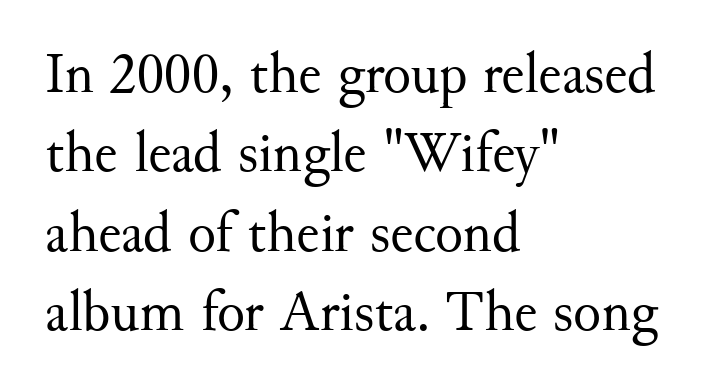
{"serif": "yes", "italic": "no", "bold": "no", "weight": "regular", "width": "normal", "stroke_contrast": "medium", "x_height": "small", "monospaced": "no", "underline": "no", "align": "left", "line_spacing": "normal", "line_spacing_ratio": 1.37, "letter_spacing": "normal", "letter_spacing_em": 0.0, "glyph_px": 58}
